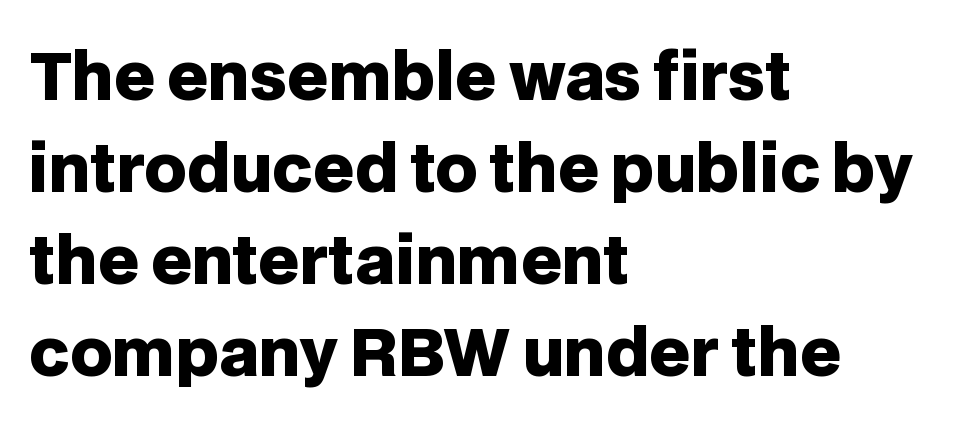
Ascenders rise straight up at ninety degrees. Teacher's note: observe the even left margin — that is flush-left alignment. These lines are composed in type without serifs. Character widths vary here, with narrow letters taking less room than wide ones. Interline gaps are of average width in this sample. Letters rest on an invisible, unmarked baseline.
